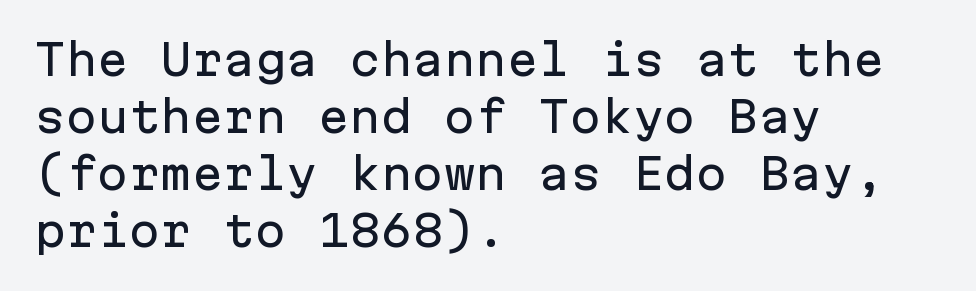
The image shows 42 px sans-serif type, upright, monospaced; set left-aligned, normal line spacing (1.36x), normal letter spacing, not underlined; low stroke contrast and a medium x-height.
